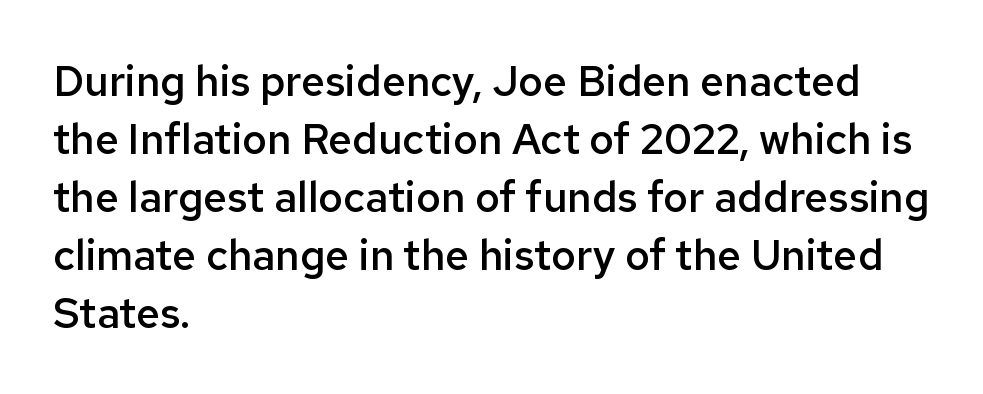
{"serif": "no", "italic": "no", "bold": "semi", "weight": "semibold", "width": "normal", "stroke_contrast": "low", "x_height": "medium", "monospaced": "no", "underline": "no", "align": "left", "line_spacing": "normal", "line_spacing_ratio": 1.38, "letter_spacing": "normal", "letter_spacing_em": 0.0, "glyph_px": 42}
